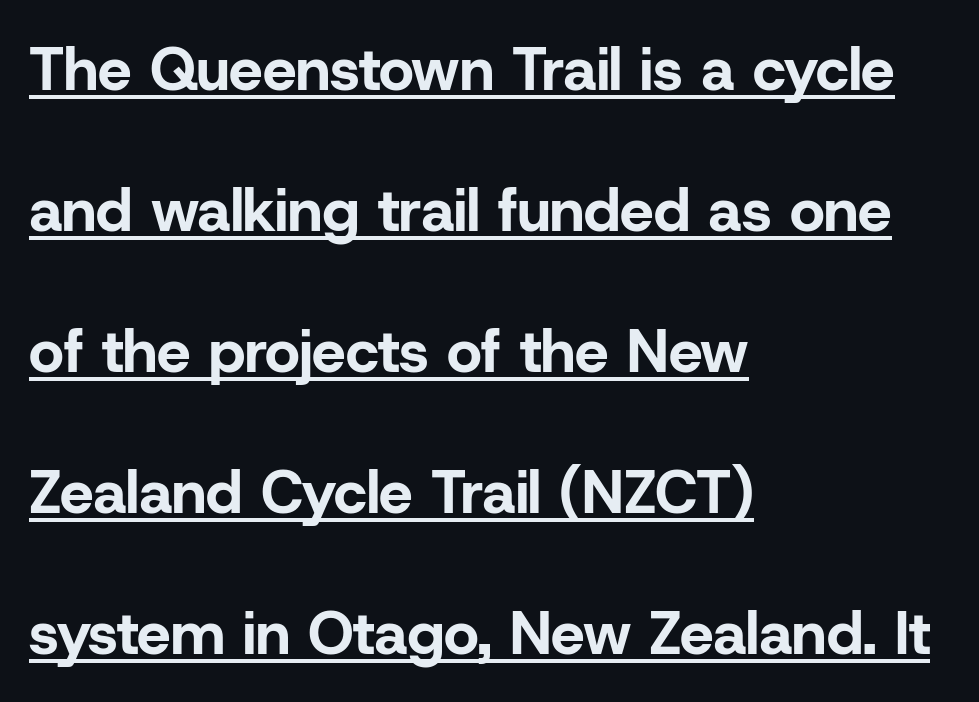
{"serif": "no", "italic": "no", "bold": "yes", "weight": "bold", "width": "normal", "stroke_contrast": "low", "x_height": "medium", "monospaced": "no", "underline": "yes", "align": "left", "line_spacing": "loose", "line_spacing_ratio": 2.35, "letter_spacing": "normal", "letter_spacing_em": 0.0, "glyph_px": 60}
